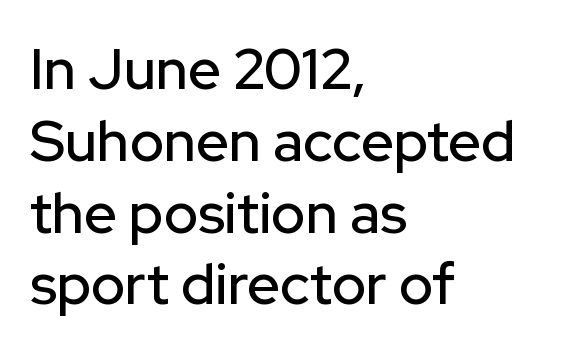
{"serif": "no", "italic": "no", "width": "normal", "stroke_contrast": "low", "x_height": "medium", "monospaced": "no", "underline": "no", "align": "left", "line_spacing": "normal", "line_spacing_ratio": 1.26, "letter_spacing": "normal", "letter_spacing_em": 0.0, "glyph_px": 57}
